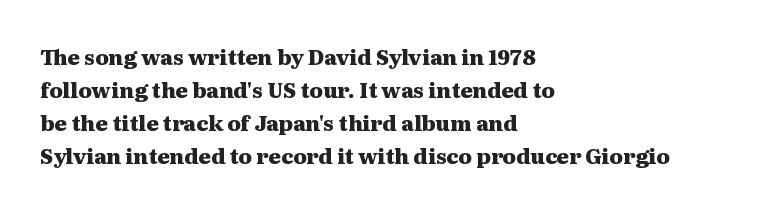
Q: Is the text bold? A: Yes.
Q: Is the text italic (slanted)? A: No, it is upright.
Q: Is the text underlined? A: No.
Q: How is the paragraph aligned? A: Left-aligned.
Q: Is the spacing between letters normal or unusually wide? A: Normal.
Q: Is the spacing between lines tight, normal or loose? A: Normal.
